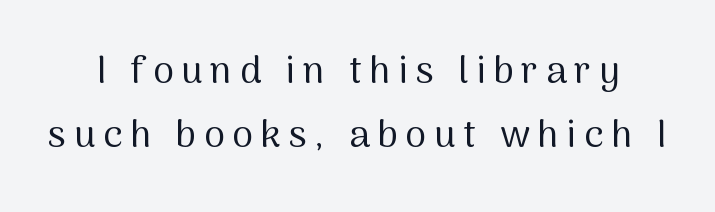
Q: Is the text bold? A: No.
Q: Is the text italic (slanted)? A: No, it is upright.
Q: Is the typeface a serif or a sans-serif typeface? A: Sans-serif.
Q: Is the text underlined? A: No.
Q: Is the spacing between letters normal or unusually wide? A: Unusually wide.
Q: Is the spacing between lines tight, normal or loose? A: Normal.
Q: Width (condensed, normal, or wide)? A: Normal.
Q: Stroke contrast? A: Medium.
Q: x-height? A: Medium.
Q: Monospaced? A: No.
